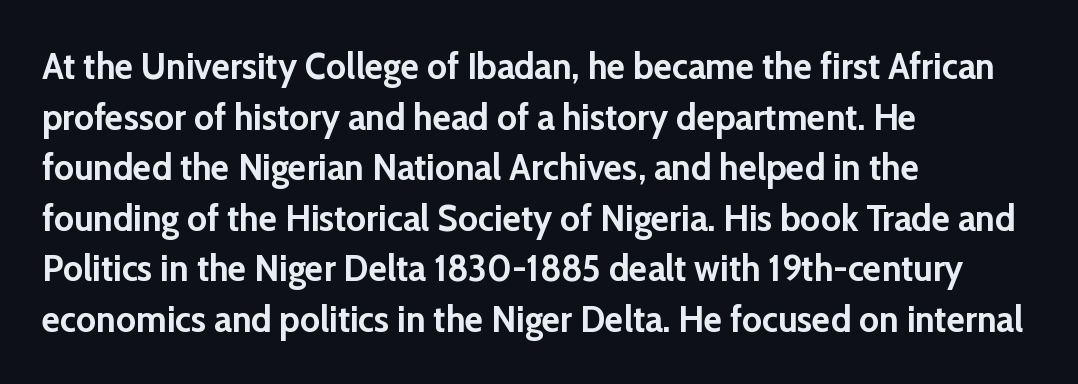
Q: Is the text bold? A: Yes.
Q: Is the text italic (slanted)? A: No, it is upright.
Q: Is the typeface a serif or a sans-serif typeface? A: Sans-serif.
Q: Is the text underlined? A: No.
Q: How is the paragraph aligned? A: Left-aligned.
Q: Is the spacing between letters normal or unusually wide? A: Normal.
Q: Is the spacing between lines tight, normal or loose? A: Normal.
Q: Width (condensed, normal, or wide)? A: Normal.
Q: Stroke contrast? A: Low.
Q: x-height? A: Medium.
Q: Monospaced? A: No.
